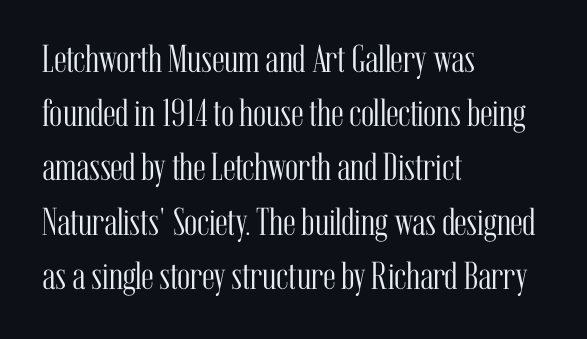
Q: Is the text bold? A: No.
Q: Is the text italic (slanted)? A: No, it is upright.
Q: Is the typeface a serif or a sans-serif typeface? A: Serif.
Q: Is the text underlined? A: No.
Q: How is the paragraph aligned? A: Left-aligned.
Q: Is the spacing between letters normal or unusually wide? A: Normal.
Q: Is the spacing between lines tight, normal or loose? A: Normal.
Q: Width (condensed, normal, or wide)? A: Condensed.
Q: Stroke contrast? A: Medium.
Q: x-height? A: Medium.
Q: Monospaced? A: No.
